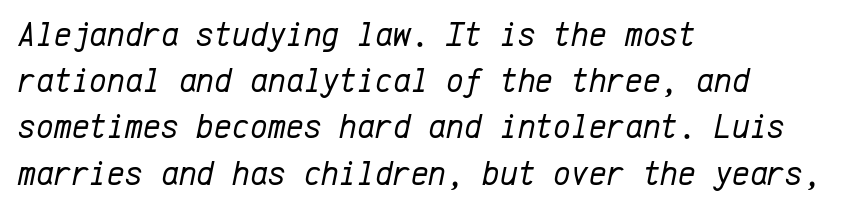
Q: Is the text bold? A: No.
Q: Is the text italic (slanted)? A: Yes, it leans right by about 12 degrees.
Q: Is the text underlined? A: No.
Q: How is the paragraph aligned? A: Left-aligned.
Q: Is the spacing between letters normal or unusually wide? A: Normal.
Q: Is the spacing between lines tight, normal or loose? A: Normal.
Q: Width (condensed, normal, or wide)? A: Normal.
Q: Stroke contrast? A: Low.
Q: x-height? A: Medium.
Q: Monospaced? A: Yes.
